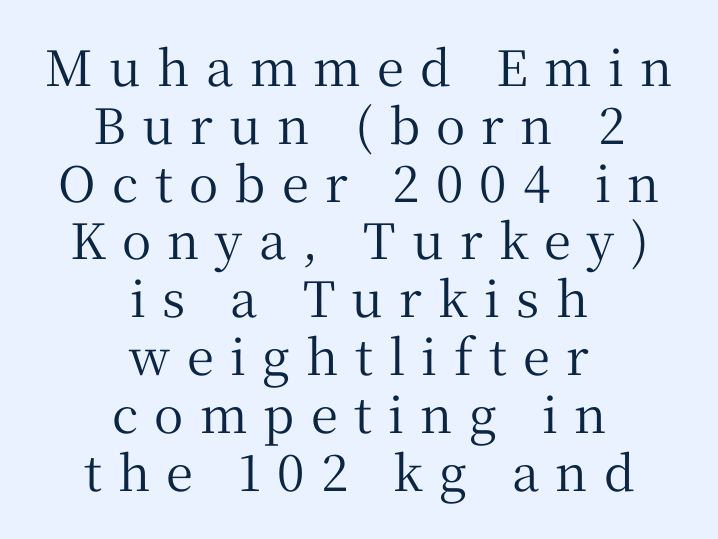
The image shows 49 px serif type, upright; set centered, line spacing 1.18x, unusually wide letter spacing (+0.33 em), not underlined; medium stroke contrast and a medium x-height.
